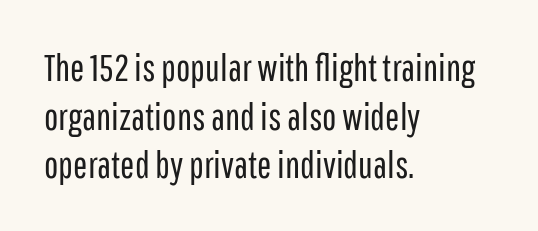
Words float on clear page, feet unadorned. The designer went with a sans here, leaving each stem footless. Stroke mass is kept to a normal reading level or below. This is roman type, the default non-slanted kind. The lines are quadded left.
